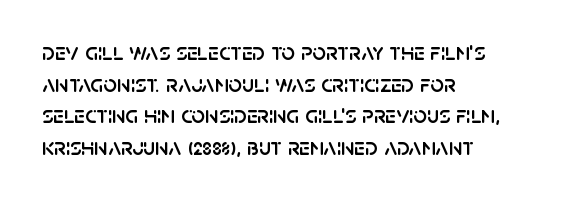
The image shows 24 px text type, upright; set left-aligned, normal line spacing (1.32x), normal letter spacing, not underlined.
